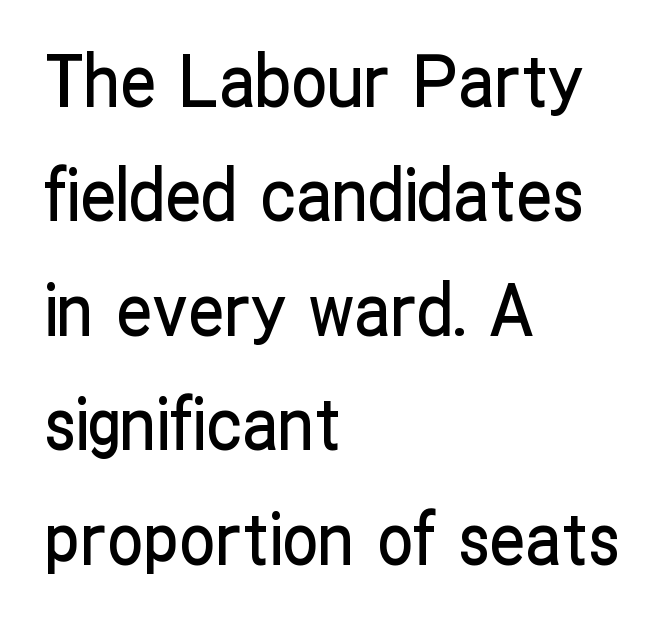
The gaps between neighbouring characters are ordinary and unremarkable. Where is the straight margin? On the left. Does the lettering tilt? It doesn't — this is upright. The gap between lines stays unmarked. The rendering uses natural spacing where letterforms have individual widths.
